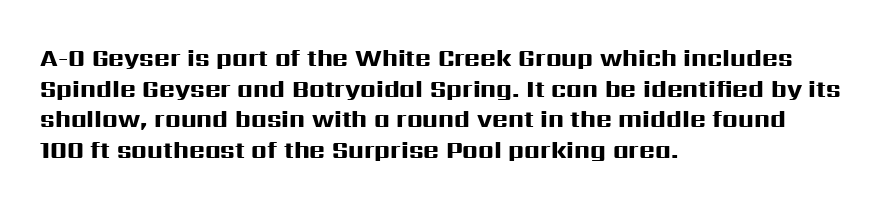
Q: Is the text bold? A: Yes.
Q: Is the text italic (slanted)? A: No, it is upright.
Q: Is the text underlined? A: No.
Q: How is the paragraph aligned? A: Left-aligned.
Q: Is the spacing between letters normal or unusually wide? A: Normal.
Q: Is the spacing between lines tight, normal or loose? A: Normal.
